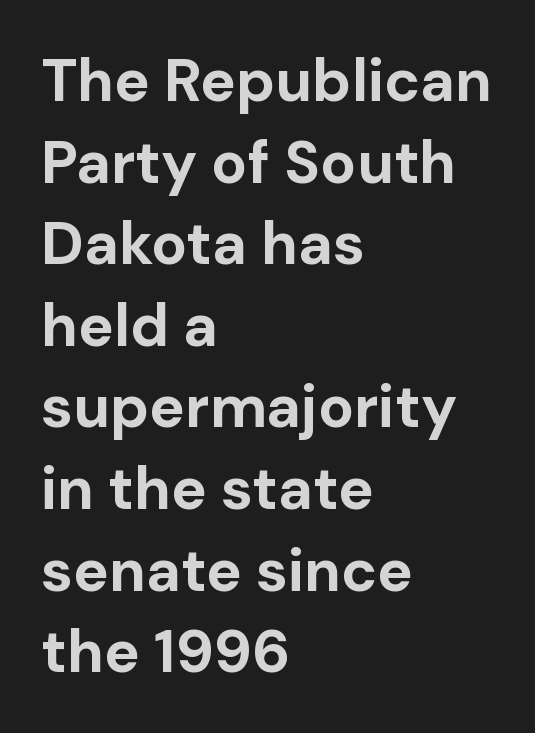
The image shows 60 px bold sans-serif type, upright; set left-aligned, normal line spacing (1.36x), normal letter spacing, not underlined; low stroke contrast and a medium x-height.
